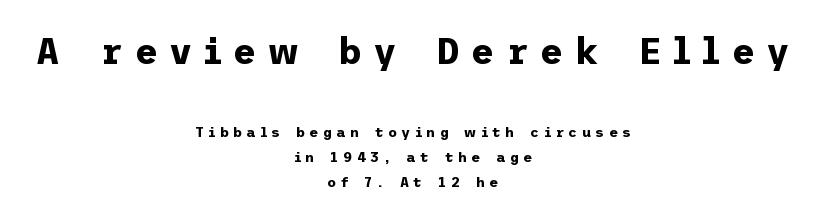
Underlining? Definitely not there. As a designer I'd log this as weight 700, bold. A sans-serif font was chosen for this passage. Large over small — that's the arrangement of the two blocks here. Which margin do the lines hug? Neither — every line sits in the middle. No italicization has been applied; the sample stays upright.
